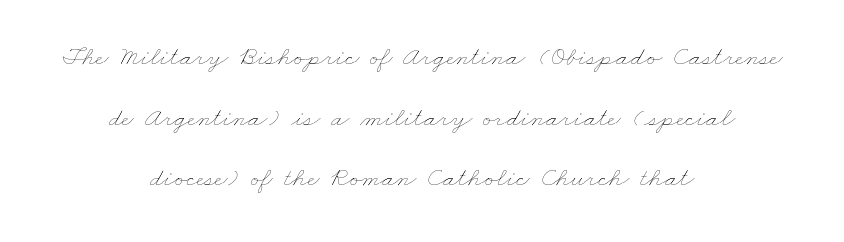
The image shows 27 px text type; set centered, loose line spacing (2.25x), normal letter spacing, not underlined.
